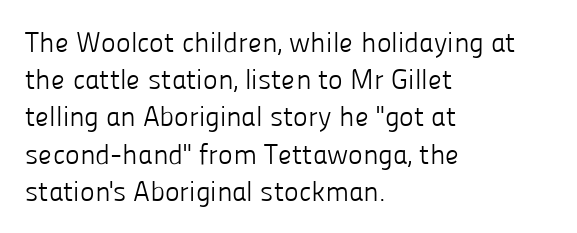
The typeface has the unassuming heft of standard copy or less. The paragraph shown leans on its left margin. The rendering shows plain stroke endings on the letterforms — a sans-serif design. This rendering leaves character spacing at its baseline value. Bare-footed words on every line. Tall strokes in this sample are plumb rather than angled.
